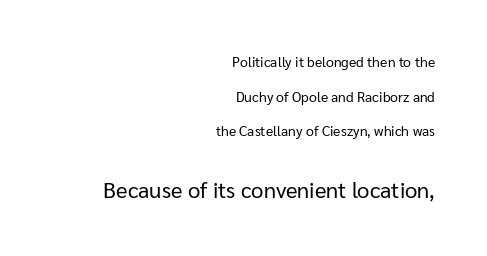
Clear beneath every line of the passage. Weight: regular or lighter. Short and long lines alike share a common ending point at right. Does the lettering tilt? It doesn't — this is upright.
